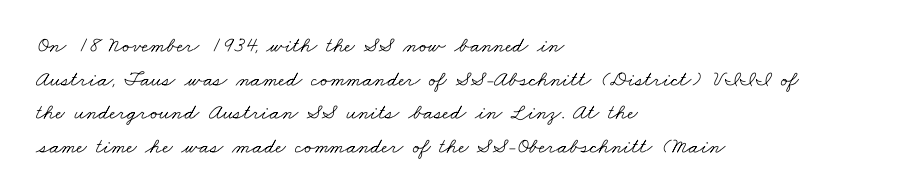
The image shows 22 px text type; set left-aligned, normal line spacing (1.53x), normal letter spacing, not underlined.
